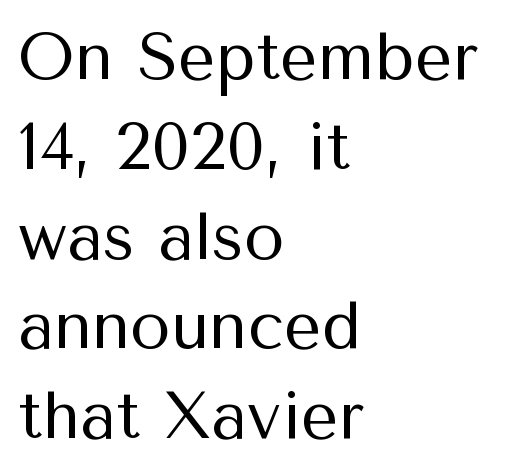
The image shows 66 px regular-weight sans-serif type, upright; set left-aligned, normal line spacing (1.36x), normal letter spacing, not underlined; medium stroke contrast and a medium x-height.
